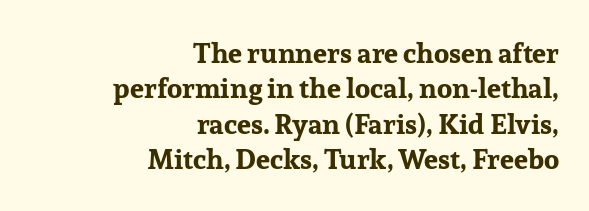
Q: Is the text bold? A: Yes.
Q: Is the text italic (slanted)? A: No, it is upright.
Q: Is the typeface a serif or a sans-serif typeface? A: Serif.
Q: Is the text underlined? A: No.
Q: How is the paragraph aligned? A: Right-aligned.
Q: Is the spacing between letters normal or unusually wide? A: Normal.
Q: Is the spacing between lines tight, normal or loose? A: Normal.
Q: Width (condensed, normal, or wide)? A: Normal.
Q: Stroke contrast? A: Low.
Q: x-height? A: Medium.
Q: Monospaced? A: No.
